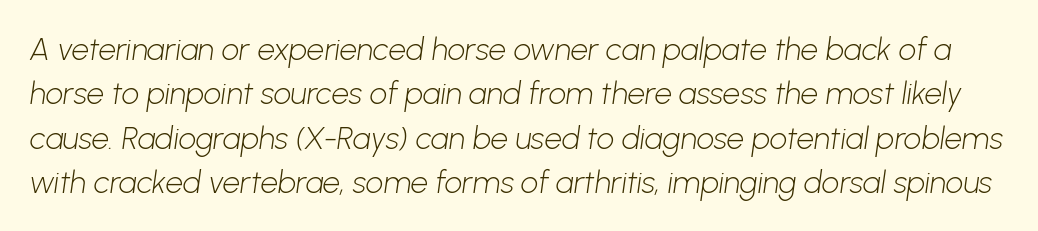
{"serif": "no", "bold": "no", "weight": "light", "width": "normal", "stroke_contrast": "low", "x_height": "medium", "monospaced": "no", "underline": "no", "line_spacing": "normal", "line_spacing_ratio": 1.43, "letter_spacing": "normal", "letter_spacing_em": 0.0, "glyph_px": 31}
